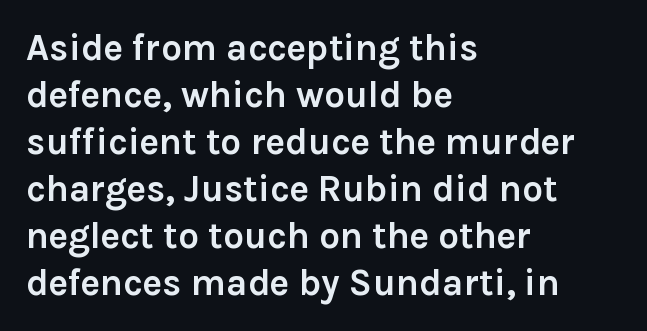
Each letter keeps its own natural width here, so spacing adapts to shape. Does the copy run flush right? No — it runs flush left. Chunky letters — that's bold for sure. Nobody touched the tracking dial on this one.
